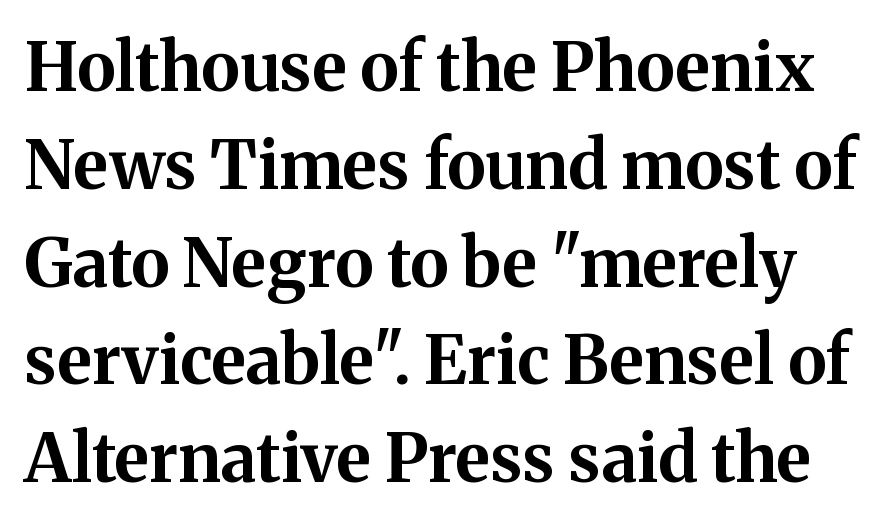
The image shows 67 px bold serif type, upright; set normal line spacing (1.46x), normal letter spacing, not underlined; medium stroke contrast and a medium x-height.
